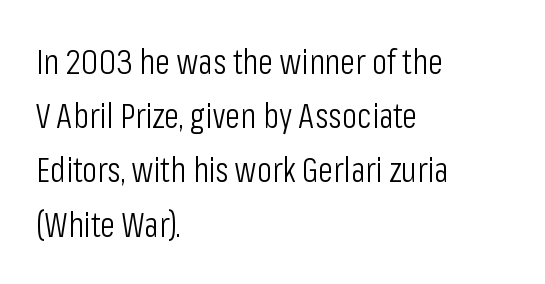
In terms of leading, this rendering sits right in the middle. Posture: upright roman. A typesetter would call this proportional, since set widths differ per character. Nope, no serifs anywhere on these letters. Words float on clear page, feet unadorned. What stands out about the letter spacing? Nothing — it is the standard amount.
